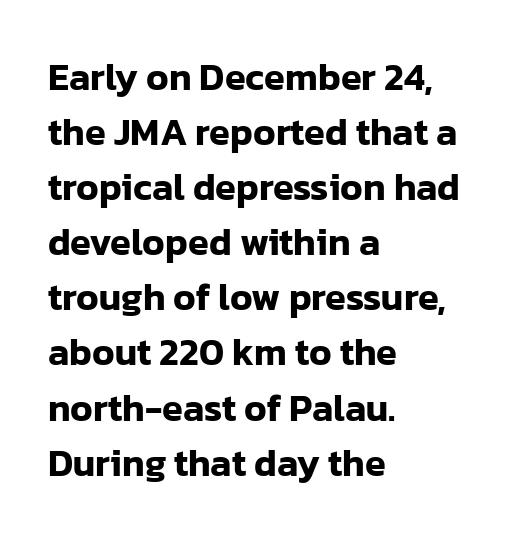
Compared with a centered layout, this one pins lines to the left instead. The lines sit at an ordinary, default distance from one another. In terms of posture, this sample is upright. Descenders hang freely into open space. The text was rendered using a sans face with plain stroke endings. This sample has the flowing, uneven cadence of proportional lettering.
